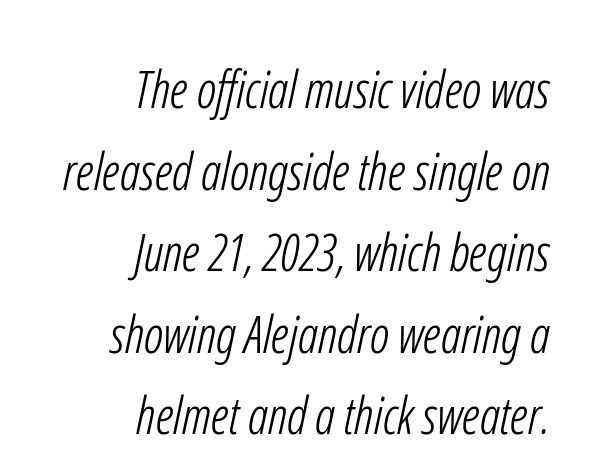
Q: Is the text bold? A: No.
Q: Is the typeface a serif or a sans-serif typeface? A: Sans-serif.
Q: Is the text underlined? A: No.
Q: How is the paragraph aligned? A: Right-aligned.
Q: Is the spacing between letters normal or unusually wide? A: Normal.
Q: Is the spacing between lines tight, normal or loose? A: Normal.
Q: Width (condensed, normal, or wide)? A: Condensed.
Q: Stroke contrast? A: Low.
Q: x-height? A: Medium.
Q: Monospaced? A: No.
